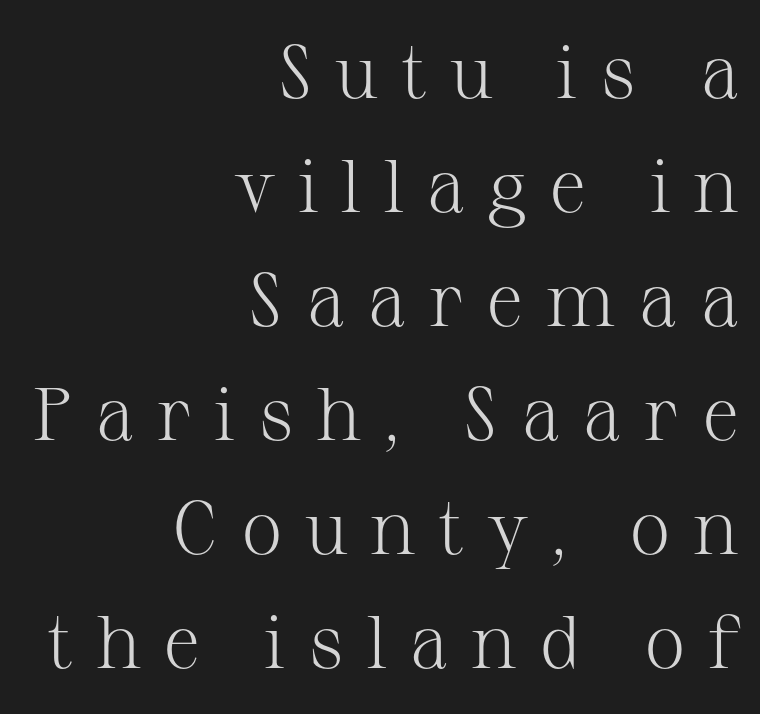
{"serif": "yes", "italic": "no", "bold": "no", "weight": "light", "width": "normal", "stroke_contrast": "medium", "x_height": "medium", "monospaced": "no", "underline": "no", "align": "right", "line_spacing": "normal", "line_spacing_ratio": 1.52, "letter_spacing": "wide", "letter_spacing_em": 0.3, "glyph_px": 75}
